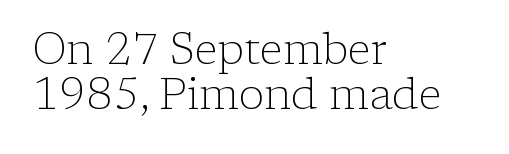
The image shows 43 px light serif type, upright; set left-aligned, tight line spacing (1.05x), normal letter spacing, not underlined; low stroke contrast and a medium x-height.
